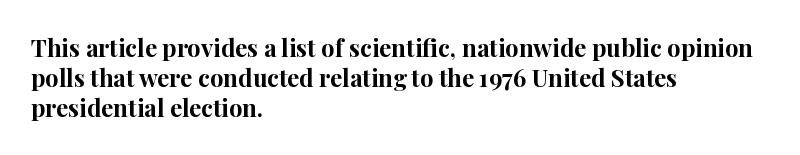
The characters look thick and weighty, a clear bold. Rows of type keep a routine distance in the vertical direction. Each word holds together tightly as a unit, with standard inter-letter gaps. Does the copy run flush right? No — it runs flush left. Beneath every word, the page is bare.
